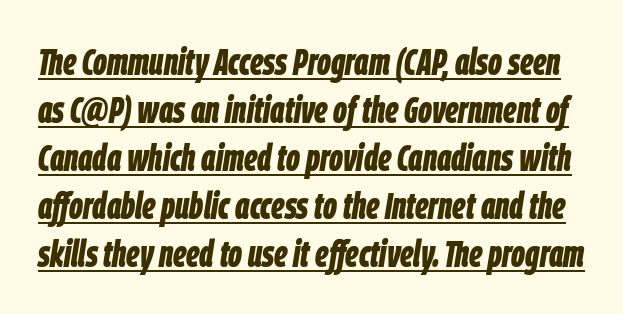
The image shows 38 px bold, condensed type, italic (leaning right); set normal line spacing (1.26x), normal letter spacing, underlined; low stroke contrast and a large x-height.
